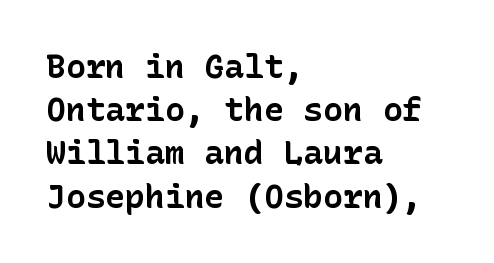
Q: Is the text bold? A: Yes.
Q: Is the text italic (slanted)? A: No, it is upright.
Q: Is the typeface a serif or a sans-serif typeface? A: Sans-serif.
Q: Is the text underlined? A: No.
Q: How is the paragraph aligned? A: Left-aligned.
Q: Is the spacing between letters normal or unusually wide? A: Normal.
Q: Is the spacing between lines tight, normal or loose? A: Normal.
Q: Width (condensed, normal, or wide)? A: Normal.
Q: Stroke contrast? A: Low.
Q: x-height? A: Medium.
